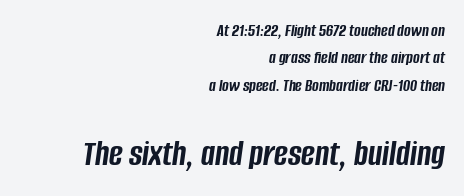
Q: Is the text bold? A: Yes.
Q: Is the text italic (slanted)? A: Yes, it leans right by about 8 degrees.
Q: Is the text underlined? A: No.
Q: How is the paragraph aligned? A: Right-aligned.
Q: Is the spacing between letters normal or unusually wide? A: Normal.
Q: Is the spacing between lines tight, normal or loose? A: Normal.
Q: Which block of text is set in a larger size, the first (top) or the second (bottom)? A: The second (bottom) one.
Q: Width (condensed, normal, or wide)? A: Condensed.
Q: Stroke contrast? A: Low.
Q: x-height? A: Large.
Q: Monospaced? A: No.
